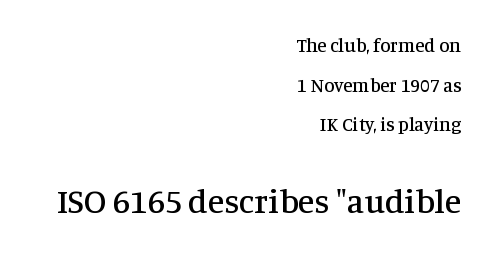
The space between consecutive lines is lavish. A typesetter would mark this as roman, not italic. The passage shown begins with its smaller block and ends with its larger one. You can tell from the footed stems that serif type was used. This rendering features lettering with no underline. Compared with typical body copy, the letter spacing here is the same.
